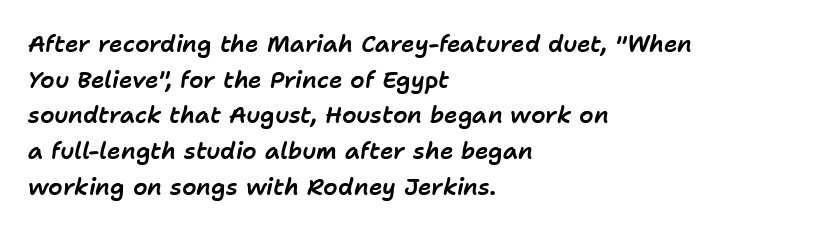
Q: Is the text italic (slanted)? A: Yes, it leans right by about 11 degrees.
Q: Is the text underlined? A: No.
Q: How is the paragraph aligned? A: Left-aligned.
Q: Is the spacing between letters normal or unusually wide? A: Normal.
Q: Is the spacing between lines tight, normal or loose? A: Normal.
